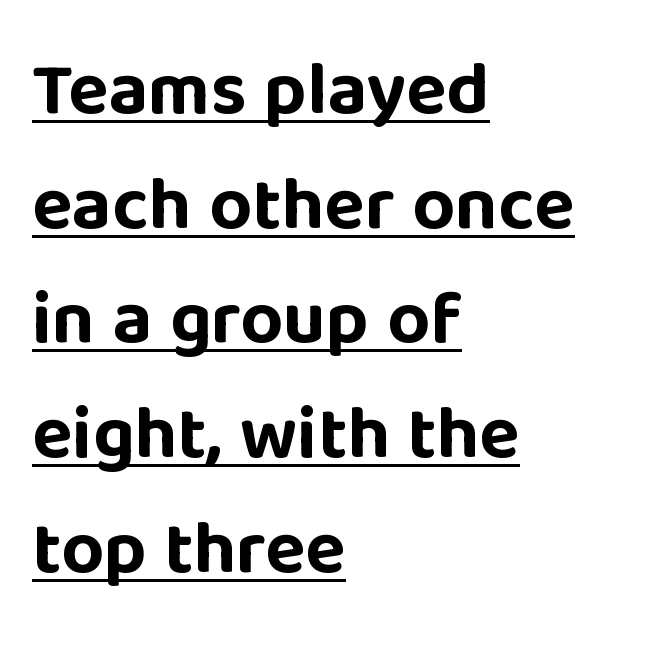
The image shows 75 px bold sans-serif type, upright; set left-aligned, normal line spacing (1.53x), normal letter spacing, underlined; low stroke contrast and a large x-height.
